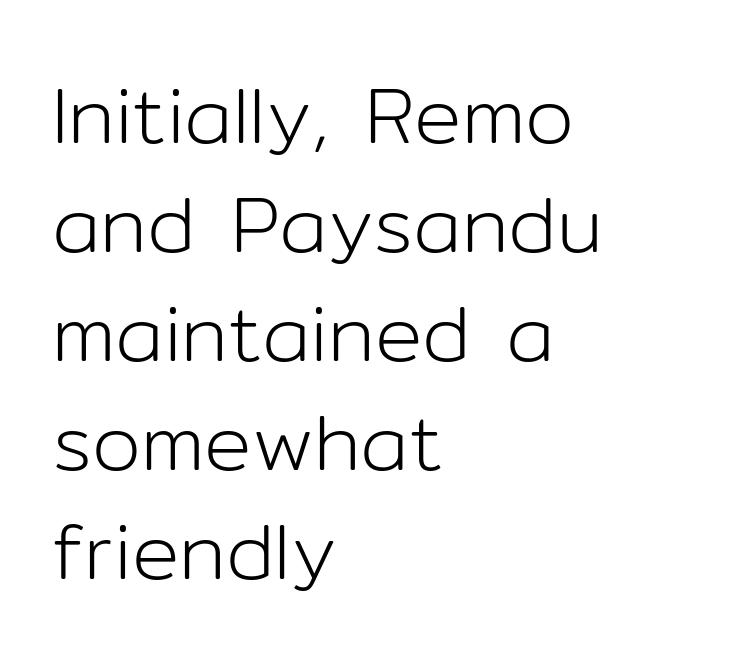
{"serif": "no", "italic": "no", "bold": "no", "weight": "light", "width": "normal", "stroke_contrast": "low", "x_height": "medium", "monospaced": "no", "underline": "no", "align": "left", "line_spacing": "normal", "line_spacing_ratio": 1.38, "letter_spacing": "normal", "letter_spacing_em": 0.0, "glyph_px": 79}
